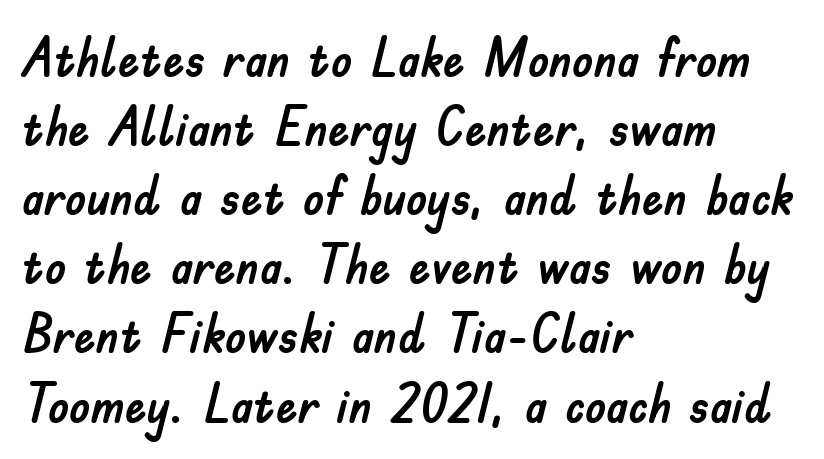
The image shows 54 px sans-serif type; set left-aligned, normal line spacing (1.28x), normal letter spacing, not underlined; low stroke contrast and a small x-height.
